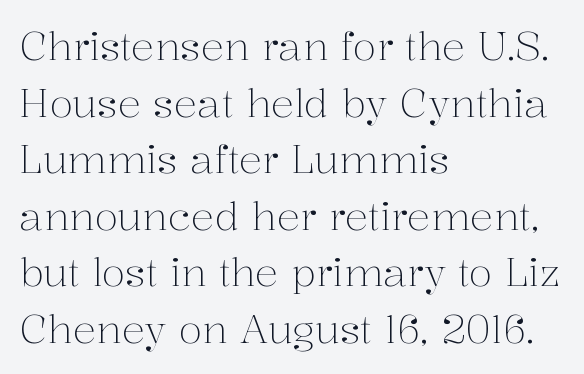
The image shows 39 px light serif type, upright; set left-aligned, normal line spacing (1.45x), normal letter spacing, not underlined; medium stroke contrast and a medium x-height.
